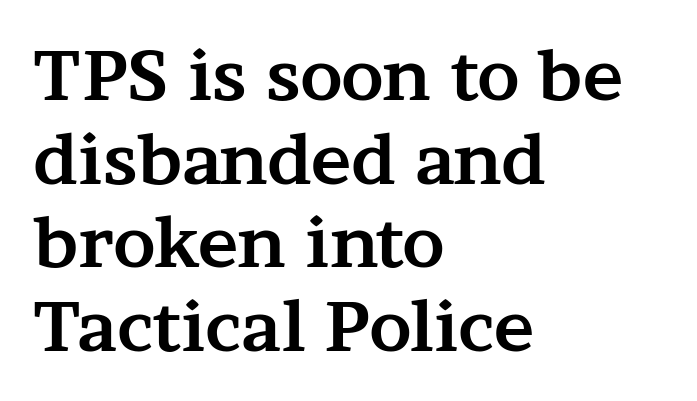
The image shows 68 px bold, wide serif type, upright; set left-aligned, line spacing 1.23x, normal letter spacing, not underlined; medium stroke contrast and a medium x-height.
